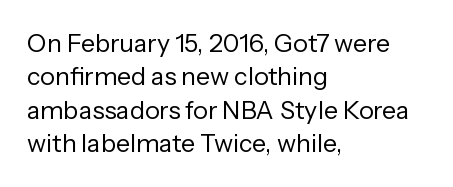
Q: Is the text bold? A: No.
Q: Is the text italic (slanted)? A: No, it is upright.
Q: Is the text underlined? A: No.
Q: How is the paragraph aligned? A: Left-aligned.
Q: Is the spacing between letters normal or unusually wide? A: Normal.
Q: Is the spacing between lines tight, normal or loose? A: Normal.
